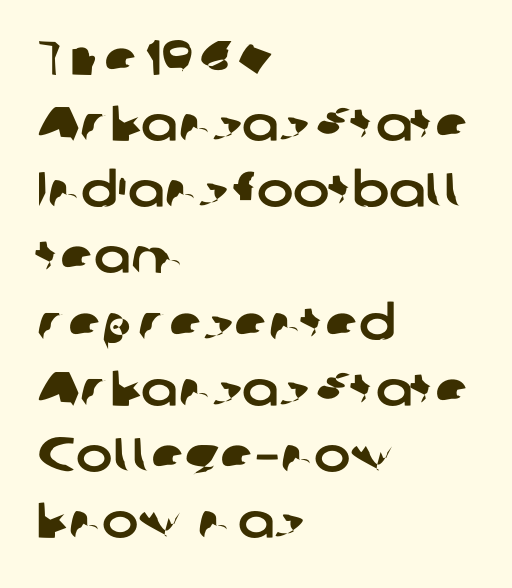
Compared with typical paragraphs, the rows here are spaced about the same. Horizontally, the lines are justified to the leading edge only. Does the type have serifs? No, each stem ends abruptly. A typesetter would call this proportional, since set widths differ per character. There is no visible air inserted between adjacent glyphs. Glance below the letters and you will spot only blank space.
